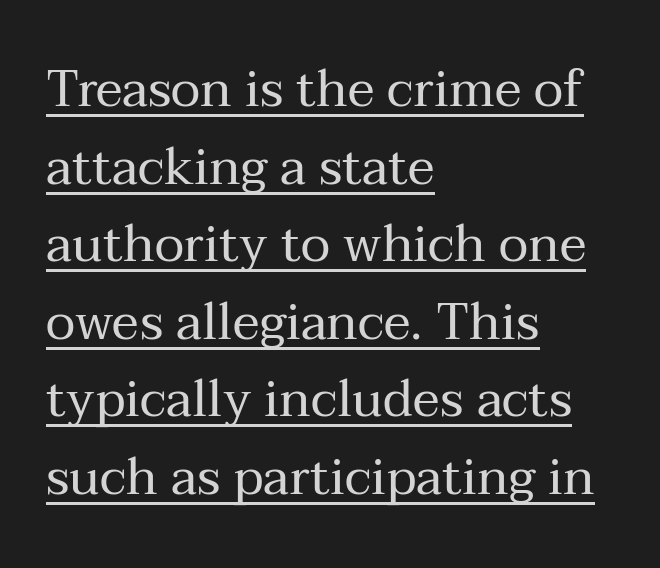
Q: Is the text bold? A: No.
Q: Is the text italic (slanted)? A: No, it is upright.
Q: Is the typeface a serif or a sans-serif typeface? A: Serif.
Q: Is the text underlined? A: Yes.
Q: How is the paragraph aligned? A: Left-aligned.
Q: Is the spacing between letters normal or unusually wide? A: Normal.
Q: Is the spacing between lines tight, normal or loose? A: Normal.
Q: Width (condensed, normal, or wide)? A: Normal.
Q: Stroke contrast? A: Medium.
Q: x-height? A: Medium.
Q: Monospaced? A: No.
